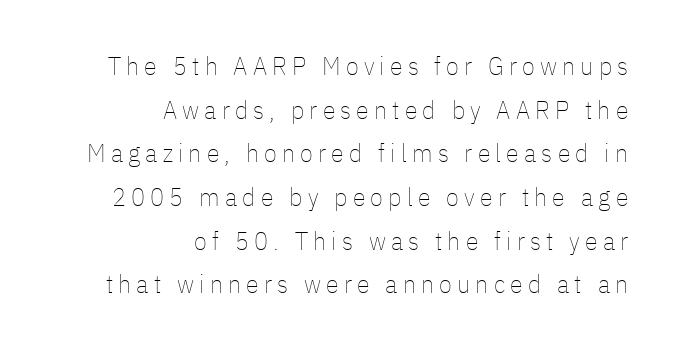
Q: Is the text bold? A: No.
Q: Is the text italic (slanted)? A: No, it is upright.
Q: Is the text underlined? A: No.
Q: How is the paragraph aligned? A: Right-aligned.
Q: Is the spacing between letters normal or unusually wide? A: Unusually wide.
Q: Is the spacing between lines tight, normal or loose? A: Normal.
